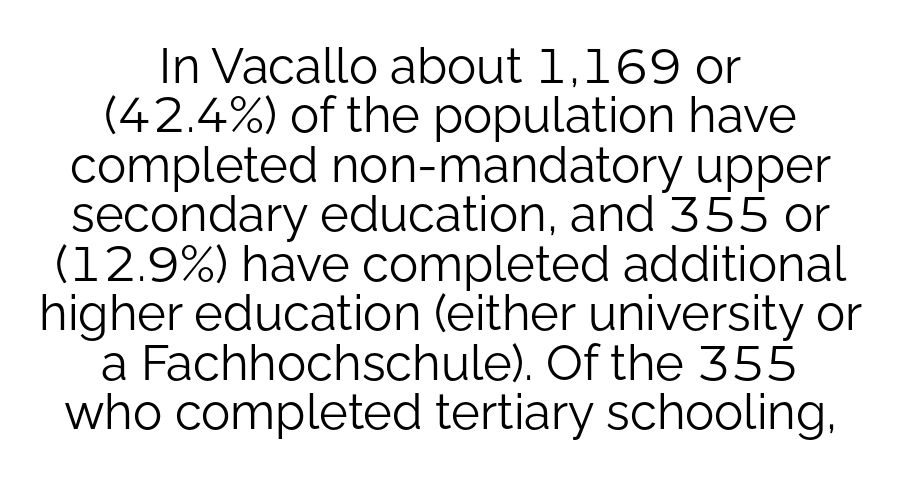
Q: Is the text bold? A: No.
Q: Is the text italic (slanted)? A: No, it is upright.
Q: Is the typeface a serif or a sans-serif typeface? A: Sans-serif.
Q: Is the text underlined? A: No.
Q: How is the paragraph aligned? A: Centered.
Q: Is the spacing between letters normal or unusually wide? A: Normal.
Q: Is the spacing between lines tight, normal or loose? A: Tight.
Q: Width (condensed, normal, or wide)? A: Normal.
Q: Stroke contrast? A: Low.
Q: x-height? A: Medium.
Q: Monospaced? A: No.
